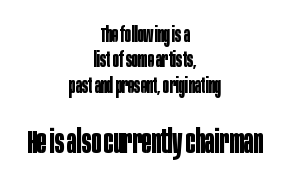
The image shows 32 px bold, condensed sans-serif type, upright; set centered, line spacing 1.21x, normal letter spacing, not underlined; the second (bottom) block is 1.52x larger; low stroke contrast and a large x-height.
